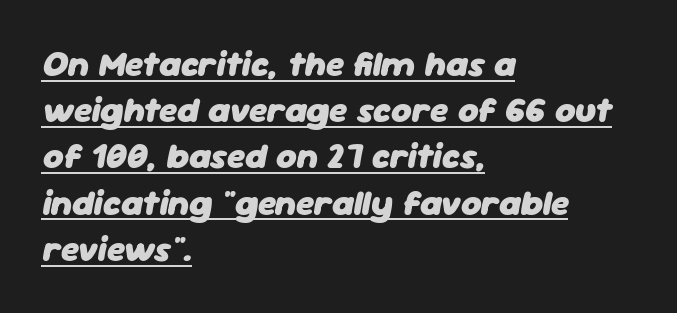
{"italic": "yes", "lean": "right", "slant_degrees": 11, "bold": "yes", "weight": "heavy", "width": "normal", "stroke_contrast": "low", "x_height": "medium", "monospaced": "no", "underline": "yes", "align": "left", "line_spacing": "normal", "line_spacing_ratio": 1.32, "letter_spacing": "normal", "letter_spacing_em": 0.0, "glyph_px": 35}
